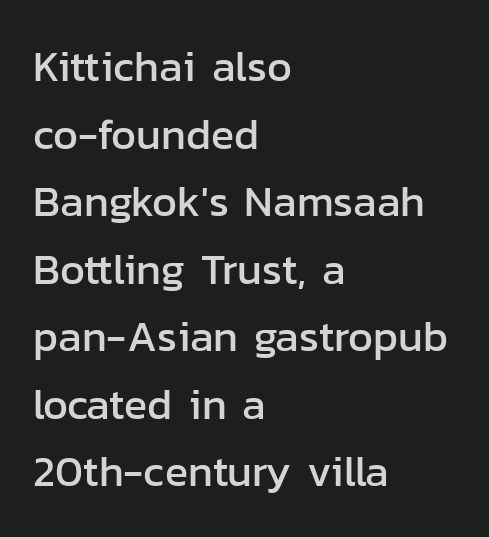
Q: Is the text italic (slanted)? A: No, it is upright.
Q: Is the typeface a serif or a sans-serif typeface? A: Sans-serif.
Q: Is the text underlined? A: No.
Q: How is the paragraph aligned? A: Left-aligned.
Q: Is the spacing between letters normal or unusually wide? A: Normal.
Q: Is the spacing between lines tight, normal or loose? A: Normal.
Q: Width (condensed, normal, or wide)? A: Normal.
Q: Stroke contrast? A: Low.
Q: x-height? A: Medium.
Q: Monospaced? A: No.
